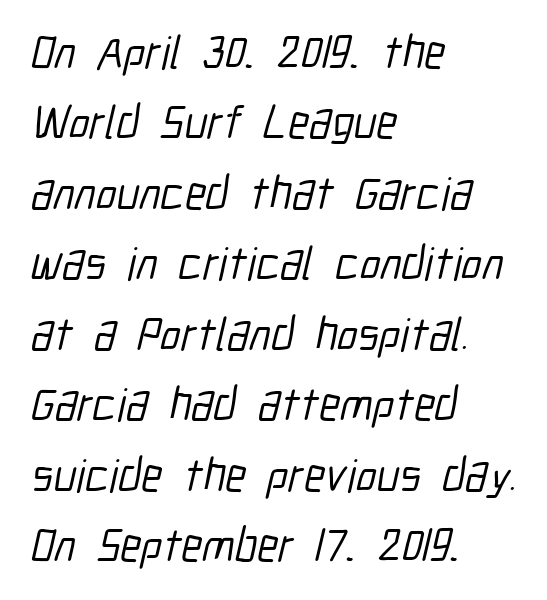
The image shows 47 px condensed sans-serif type; set left-aligned, normal line spacing (1.5x), normal letter spacing, not underlined; low stroke contrast and a medium x-height.
